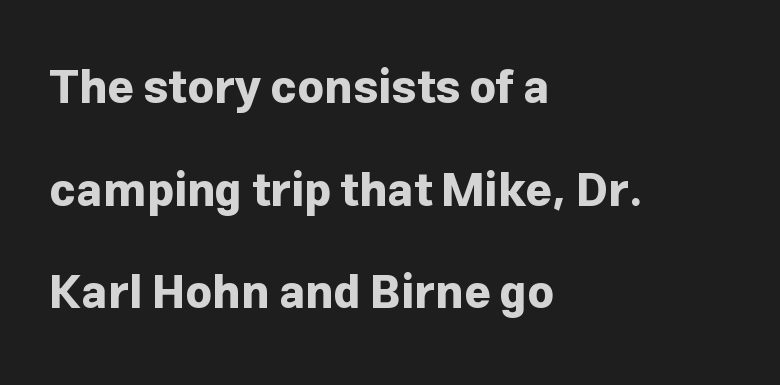
{"serif": "no", "italic": "no", "bold": "yes", "weight": "bold", "width": "normal", "stroke_contrast": "low", "x_height": "medium", "monospaced": "no", "underline": "no", "align": "left", "line_spacing": "loose", "line_spacing_ratio": 2.23, "letter_spacing": "normal", "letter_spacing_em": 0.0, "glyph_px": 46}
